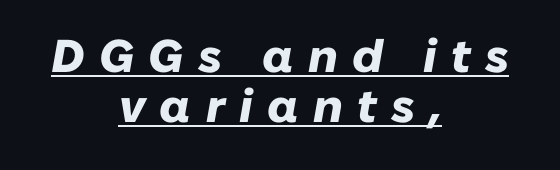
Style check: oblique. Each new line begins almost immediately beneath the previous one. Spacing verdict: proportional, widths tailored to each character. The passage shown has open, widely tracked lettering throughout. One-word summary of the alignment: center.
